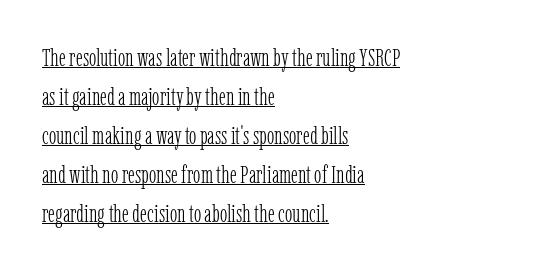
Q: Is the text bold? A: No.
Q: Is the text italic (slanted)? A: No, it is upright.
Q: Is the text underlined? A: Yes.
Q: How is the paragraph aligned? A: Left-aligned.
Q: Is the spacing between letters normal or unusually wide? A: Normal.
Q: Is the spacing between lines tight, normal or loose? A: Normal.
